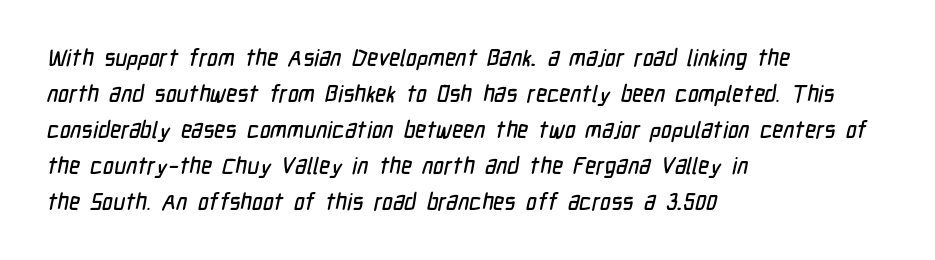
Q: Is the text underlined? A: No.
Q: How is the paragraph aligned? A: Left-aligned.
Q: Is the spacing between letters normal or unusually wide? A: Normal.
Q: Is the spacing between lines tight, normal or loose? A: Normal.
